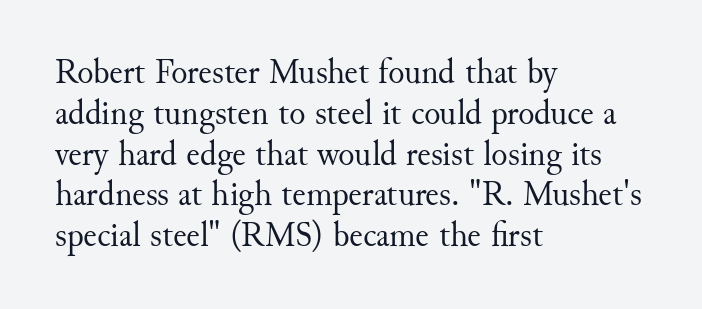
{"serif": "yes", "italic": "no", "bold": "no", "weight": "regular", "width": "normal", "stroke_contrast": "medium", "x_height": "small", "monospaced": "no", "underline": "no", "align": "left", "line_spacing_ratio": 1.2, "letter_spacing": "normal", "letter_spacing_em": 0.0, "glyph_px": 34}
